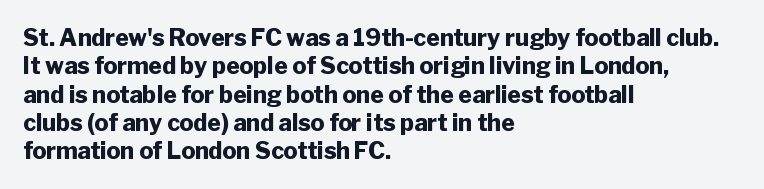
The image shows 23 px bold type, upright; set left-aligned, line spacing 1.23x, normal letter spacing, not underlined.
